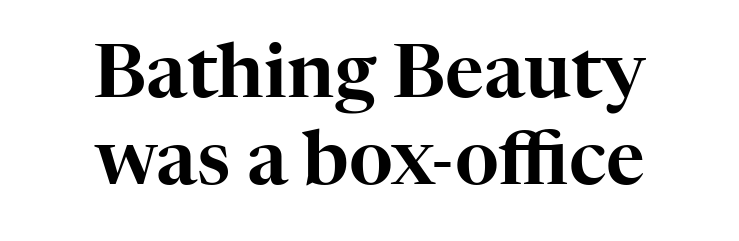
{"serif": "yes", "italic": "no", "width": "normal", "stroke_contrast": "high", "x_height": "medium", "monospaced": "no", "underline": "no", "align": "center", "line_spacing_ratio": 1.16, "letter_spacing": "normal", "letter_spacing_em": 0.0, "glyph_px": 75}
